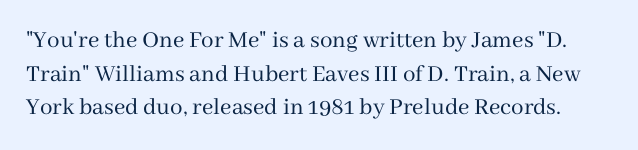
The image shows 25 px text type, upright; set normal line spacing (1.35x), normal letter spacing, not underlined.
